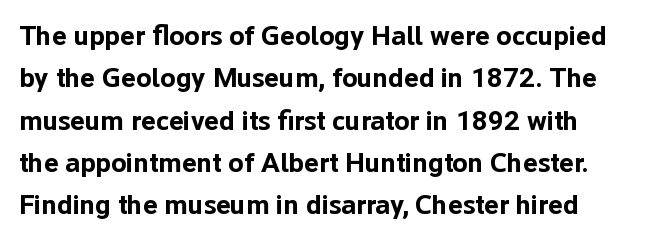
The image shows 28 px bold sans-serif type, upright; set left-aligned, normal line spacing (1.51x), normal letter spacing, not underlined; low stroke contrast and a medium x-height.
